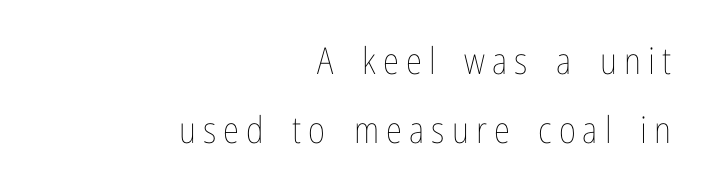
Q: Is the text bold? A: No.
Q: Is the text italic (slanted)? A: No, it is upright.
Q: Is the text underlined? A: No.
Q: How is the paragraph aligned? A: Right-aligned.
Q: Width (condensed, normal, or wide)? A: Condensed.
Q: Stroke contrast? A: Low.
Q: x-height? A: Medium.
Q: Monospaced? A: No.
